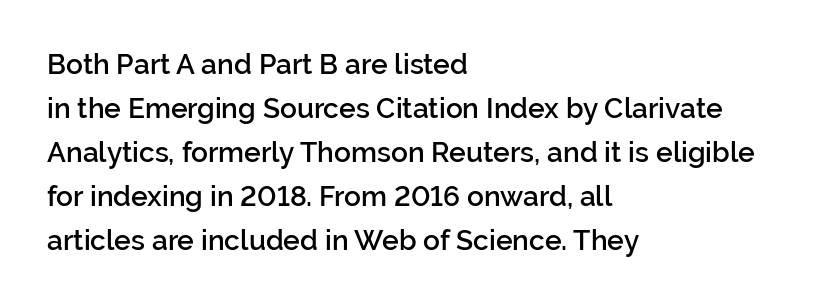
The rendering uses a semibold face; strokes are thickened but not to full bold. Each word holds together tightly as a unit, with standard inter-letter gaps. One glance says typical: line gaps are just what's usual. Casual observation: everything's shoved over to the left.
